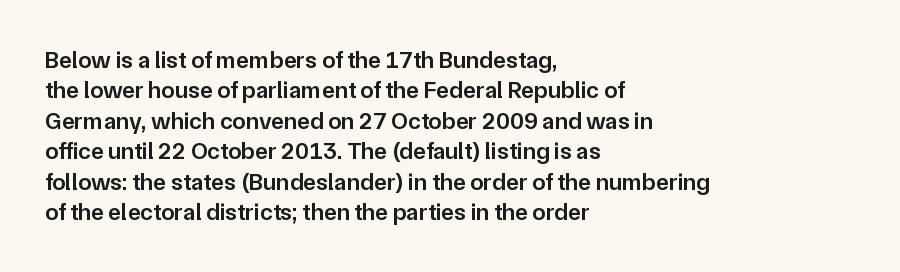
The image shows 24 px text type, upright; set left-aligned, normal line spacing (1.27x), normal letter spacing, not underlined.
